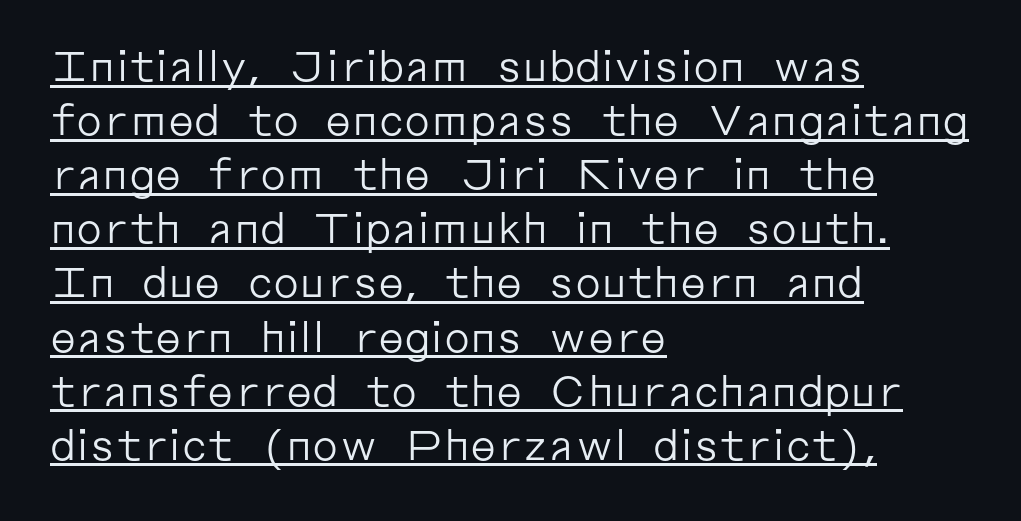
Q: Is the text bold? A: No.
Q: Is the text italic (slanted)? A: No, it is upright.
Q: Is the typeface a serif or a sans-serif typeface? A: Sans-serif.
Q: Is the text underlined? A: Yes.
Q: How is the paragraph aligned? A: Left-aligned.
Q: Is the spacing between letters normal or unusually wide? A: Normal.
Q: Is the spacing between lines tight, normal or loose? A: Normal.
Q: Width (condensed, normal, or wide)? A: Normal.
Q: Stroke contrast? A: Low.
Q: x-height? A: Medium.
Q: Monospaced? A: No.
